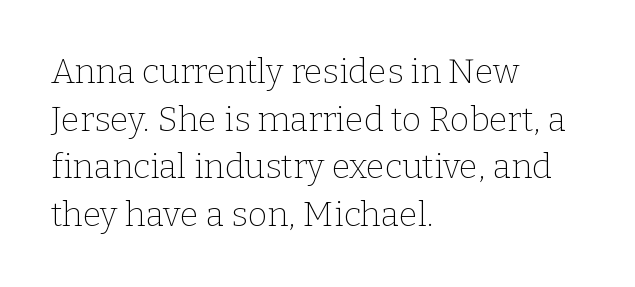
{"serif": "yes", "italic": "no", "bold": "no", "weight": "thin", "width": "normal", "stroke_contrast": "low", "x_height": "medium", "monospaced": "no", "underline": "no", "align": "left", "line_spacing": "normal", "line_spacing_ratio": 1.4, "letter_spacing": "normal", "letter_spacing_em": 0.0, "glyph_px": 34}
